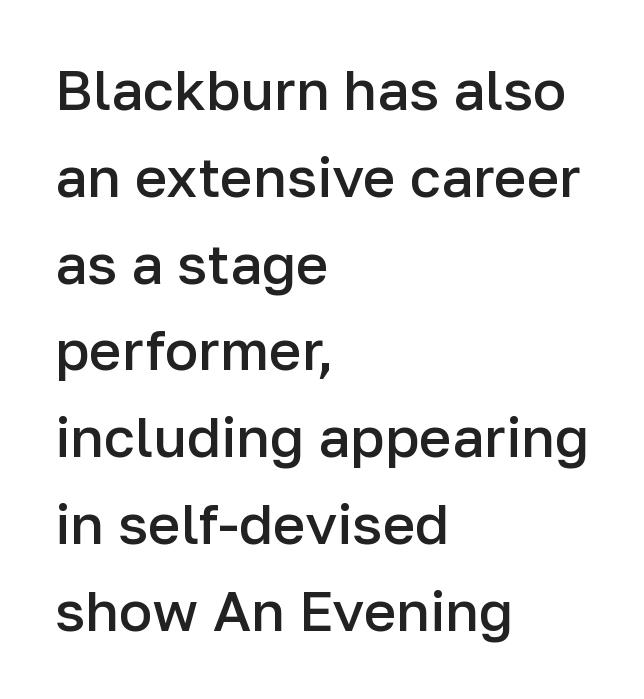
Q: Is the text bold? A: Semi-bold.
Q: Is the text italic (slanted)? A: No, it is upright.
Q: Is the typeface a serif or a sans-serif typeface? A: Sans-serif.
Q: Is the text underlined? A: No.
Q: How is the paragraph aligned? A: Left-aligned.
Q: Is the spacing between letters normal or unusually wide? A: Normal.
Q: Is the spacing between lines tight, normal or loose? A: Normal.
Q: Width (condensed, normal, or wide)? A: Normal.
Q: Stroke contrast? A: Low.
Q: x-height? A: Medium.
Q: Monospaced? A: No.
